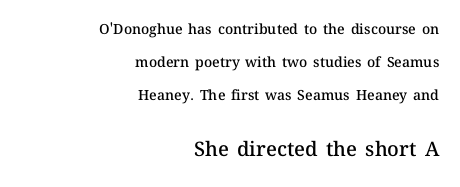
{"italic": "no", "bold": "semi", "underline": "no", "align": "right", "line_spacing": "loose", "line_spacing_ratio": 2.37, "letter_spacing": "normal", "letter_spacing_em": 0.0, "larger_block": "second", "size_ratio": 1.43, "glyph_px": 20}
